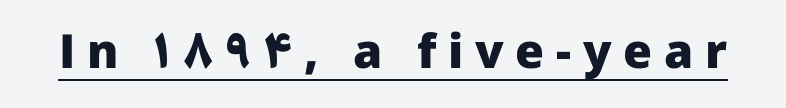
{"serif": "no", "italic": "no", "bold": "yes", "weight": "heavy", "width": "normal", "stroke_contrast": "low", "x_height": "medium", "monospaced": "no", "underline": "yes", "letter_spacing": "wide", "letter_spacing_em": 0.25, "glyph_px": 47}
